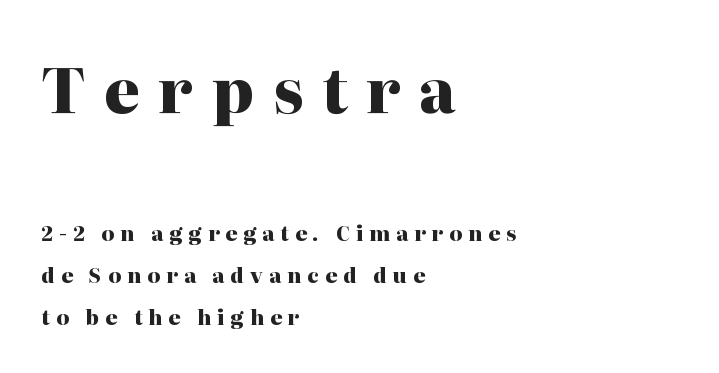
Pretty heavy lettering here — definitely bold. Loose tracking; the words dissolve into strings of separated letters. A typesetter would call this proportional, since set widths differ per character. A clean baseline with only descenders dipping below it.
